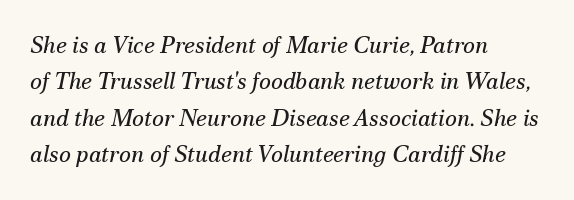
The image shows 23 px text type, italic (leaning right); set left-aligned, normal line spacing (1.58x), normal letter spacing, not underlined.
